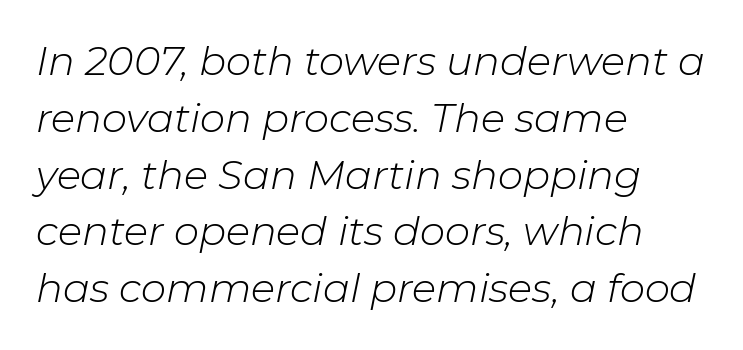
Q: Is the text bold? A: No.
Q: Is the text italic (slanted)? A: Yes, it leans right by about 11 degrees.
Q: Is the text underlined? A: No.
Q: How is the paragraph aligned? A: Left-aligned.
Q: Is the spacing between letters normal or unusually wide? A: Normal.
Q: Is the spacing between lines tight, normal or loose? A: Normal.
Q: Width (condensed, normal, or wide)? A: Normal.
Q: Stroke contrast? A: Low.
Q: x-height? A: Medium.
Q: Monospaced? A: No.
